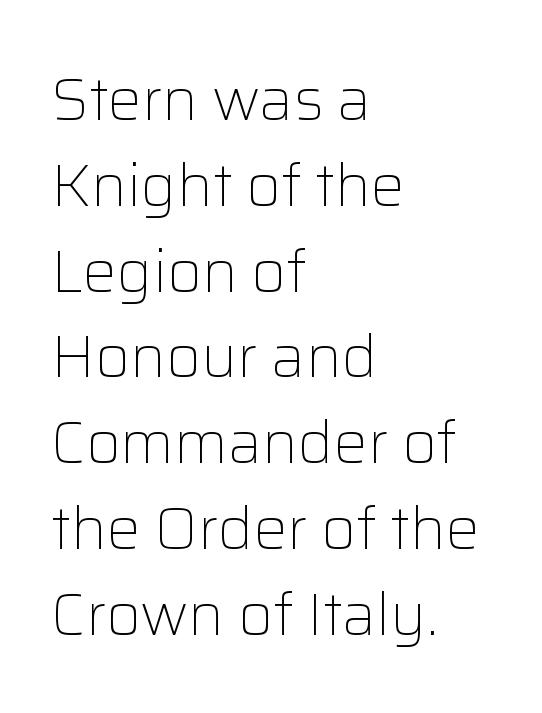
{"serif": "no", "italic": "no", "bold": "no", "weight": "light", "width": "normal", "stroke_contrast": "low", "x_height": "medium", "monospaced": "no", "underline": "no", "align": "left", "line_spacing": "normal", "line_spacing_ratio": 1.43, "letter_spacing": "normal", "letter_spacing_em": 0.0, "glyph_px": 60}
